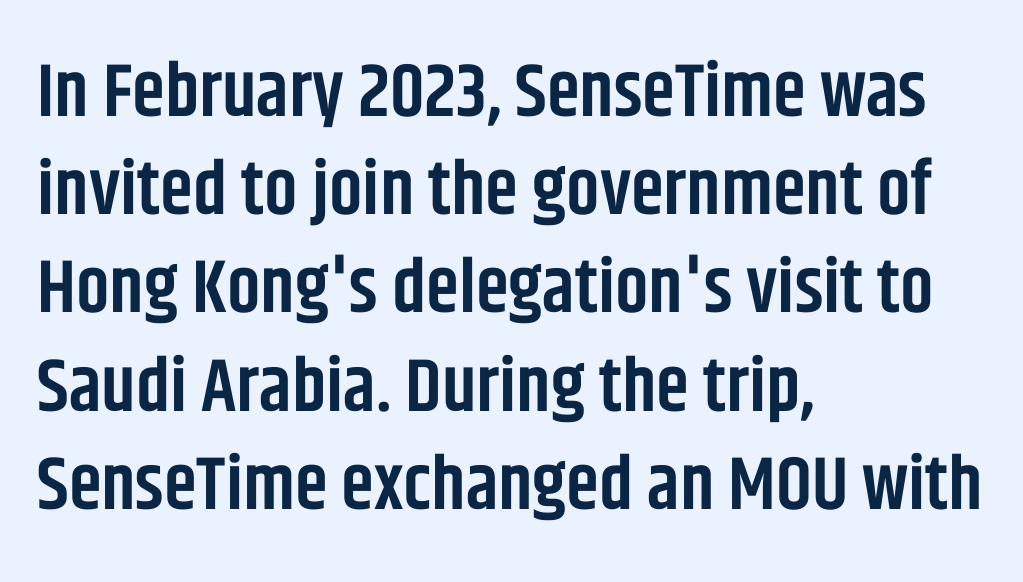
Q: Is the text bold? A: Semi-bold.
Q: Is the text italic (slanted)? A: No, it is upright.
Q: Is the typeface a serif or a sans-serif typeface? A: Sans-serif.
Q: Is the text underlined? A: No.
Q: How is the paragraph aligned? A: Left-aligned.
Q: Is the spacing between letters normal or unusually wide? A: Normal.
Q: Is the spacing between lines tight, normal or loose? A: Normal.
Q: Width (condensed, normal, or wide)? A: Condensed.
Q: Stroke contrast? A: Low.
Q: x-height? A: Large.
Q: Monospaced? A: No.
